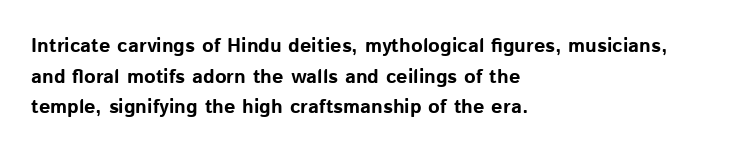
Underlining? Definitely not there. The paragraph has a hard left edge and a soft right edge. A typesetter would mark this as roman, not italic. What weight is shown? A full bold with thick strokes.
